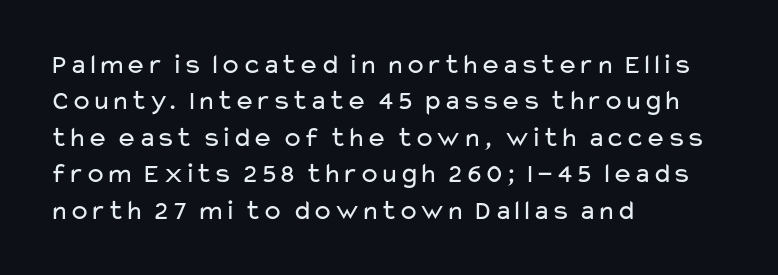
Classification — sans serif. Unbolded letterforms with no extra heft. Line spacing here is normal. The passage shown has conventional tracking throughout. The area under the type is left untouched. Quick note: not italic, upright.
